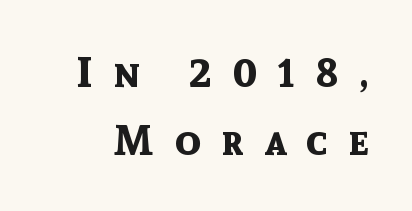
{"serif": "no", "italic": "no", "bold": "yes", "weight": "bold", "width": "normal", "x_height": "medium", "monospaced": "no", "underline": "no", "line_spacing": "normal", "line_spacing_ratio": 1.63, "letter_spacing": "wide", "letter_spacing_em": 0.49, "glyph_px": 42}
